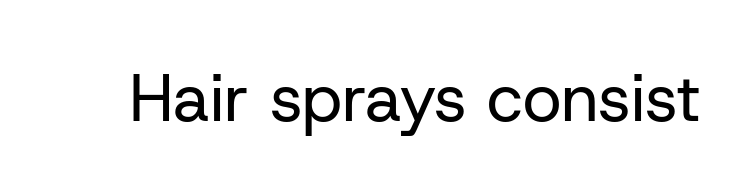
Stroke terminals: plain, sans-serif. Does the lettering tilt? It doesn't — this is upright. What stands out about the letter spacing? Nothing — it is the standard amount. The specimen omits any rule beneath the text block's lines.
